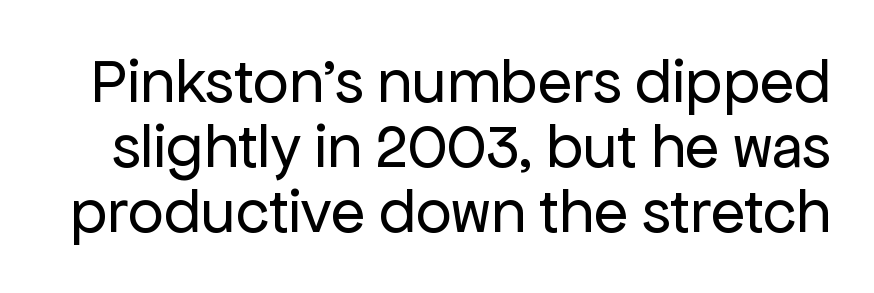
{"serif": "no", "italic": "no", "bold": "no", "weight": "regular", "width": "normal", "stroke_contrast": "low", "x_height": "medium", "monospaced": "no", "underline": "no", "line_spacing": "tight", "line_spacing_ratio": 1.03, "letter_spacing": "normal", "letter_spacing_em": 0.0, "glyph_px": 63}
